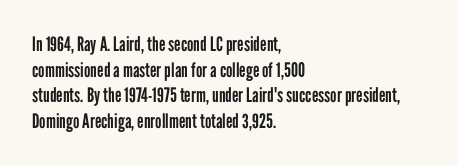
Q: Is the text bold? A: No.
Q: Is the text italic (slanted)? A: No, it is upright.
Q: Is the text underlined? A: No.
Q: How is the paragraph aligned? A: Left-aligned.
Q: Is the spacing between letters normal or unusually wide? A: Normal.
Q: Is the spacing between lines tight, normal or loose? A: Normal.
